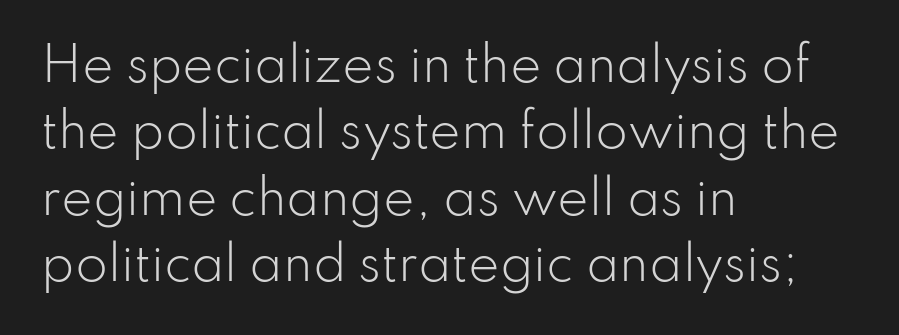
The image shows 47 px light sans-serif type, upright; set left-aligned, normal line spacing (1.41x), normal letter spacing, not underlined; low stroke contrast and a small x-height.
